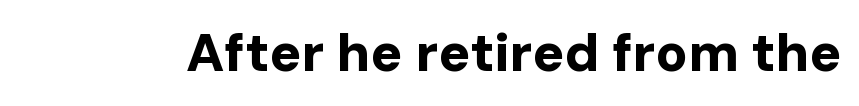
The image shows 53 px bold sans-serif type, upright; set normal letter spacing, not underlined; low stroke contrast and a medium x-height.
